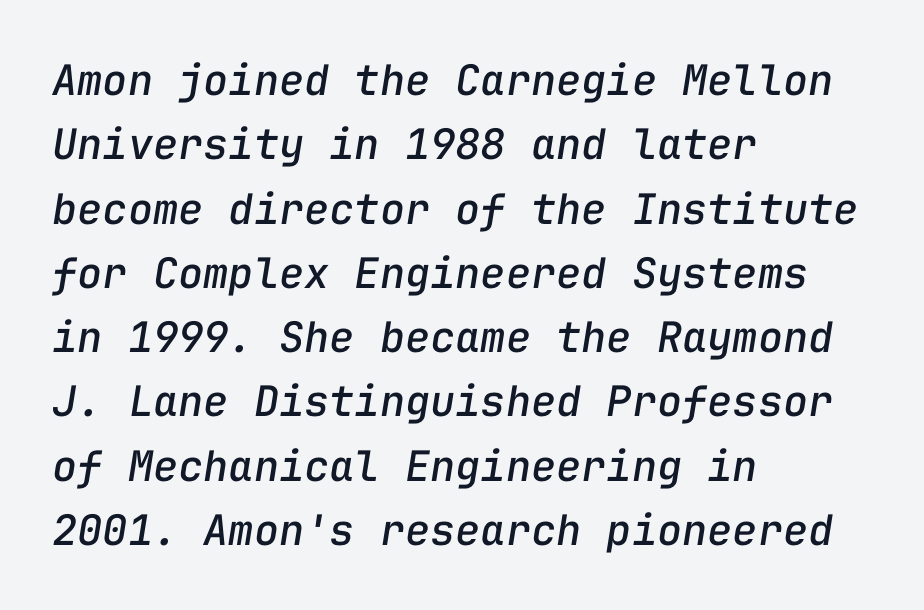
Beneath every word, the page is bare. Slant detected: the letters are inclined. Successive baselines arrive at the customary interval. Students, note that the glyphs here touch the page at normal intervals. Short and long lines alike share a common starting point at left. Every character here occupies the same horizontal width, giving the sample a typewriter-like rhythm.
